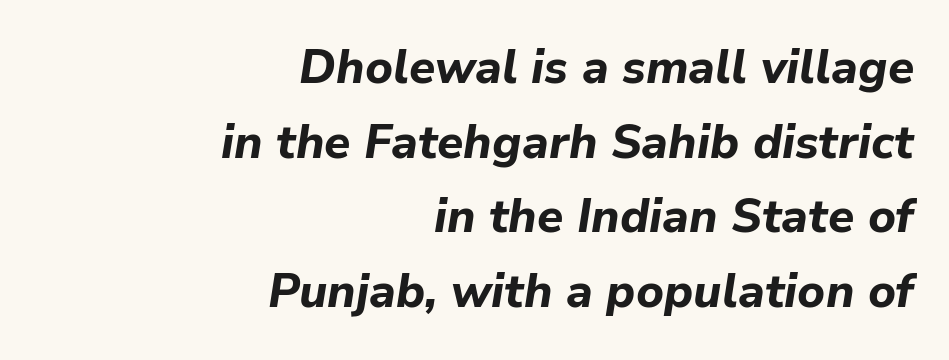
Each letter keeps its own natural width here, so spacing adapts to shape. Does the weight exceed regular? Yes, all the way to bold. This sample keeps an unexceptional amount of space between lines. One-word summary of the alignment: right.
